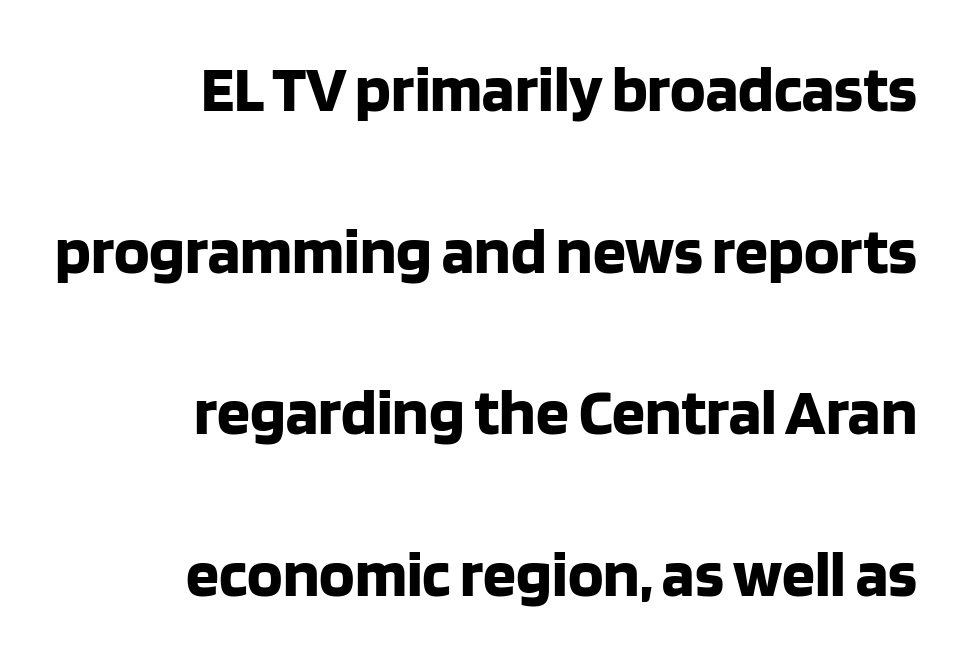
This is the regular roman posture of the typeface. Looks like regular typesetting: each glyph gets only the width it needs. The passage shown has conventional tracking throughout. Line spacing here is loose.
